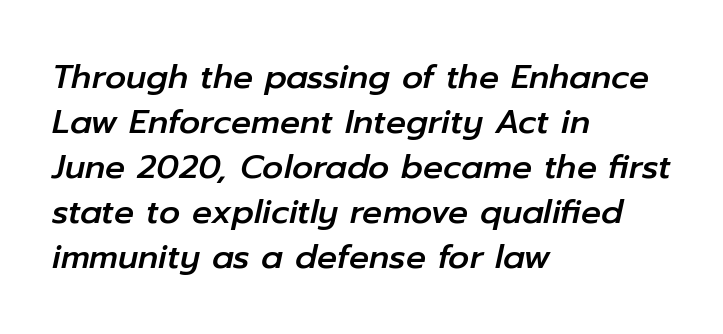
This rendering features lettering with no underline. No extra tracking has been applied to these lines. You could not count columns in this text — the font is proportionally spaced. Caption: multi-line text, flush left, ragged right.
